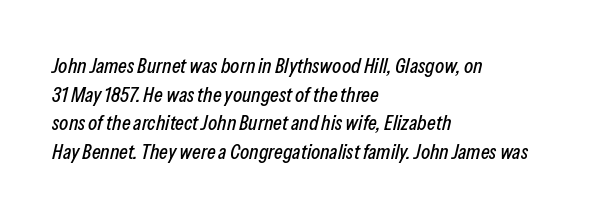
Standard letterfit; no display-style spreading of the glyphs. Which margin do the lines hug? The left one — the right edge is uneven. The passage shown is not underscored anywhere. The specimen reads as italic at a glance. The vertical gap from one line to the next is medium.
